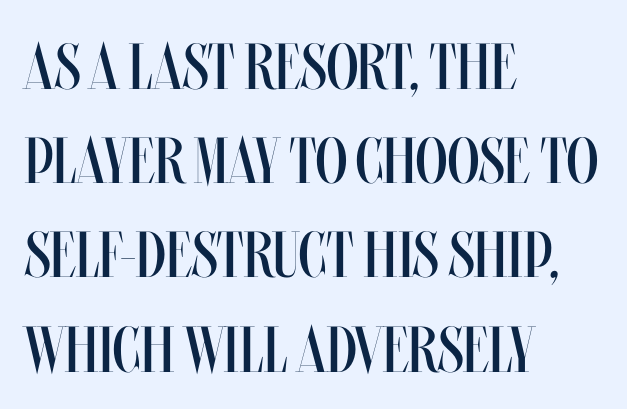
Q: Is the text bold? A: No.
Q: Is the text italic (slanted)? A: No, it is upright.
Q: Is the text underlined? A: No.
Q: How is the paragraph aligned? A: Left-aligned.
Q: Is the spacing between letters normal or unusually wide? A: Normal.
Q: Is the spacing between lines tight, normal or loose? A: Normal.
Q: Width (condensed, normal, or wide)? A: Condensed.
Q: Stroke contrast? A: Medium.
Q: x-height? A: Large.
Q: Monospaced? A: No.
